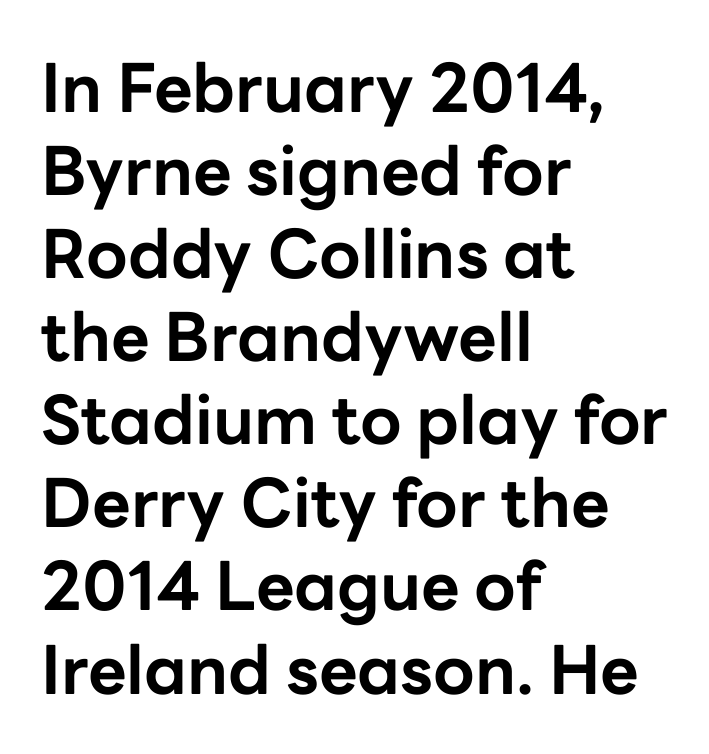
The image shows 67 px bold sans-serif type, upright; set left-aligned, line spacing 1.24x, normal letter spacing, not underlined; low stroke contrast and a medium x-height.
